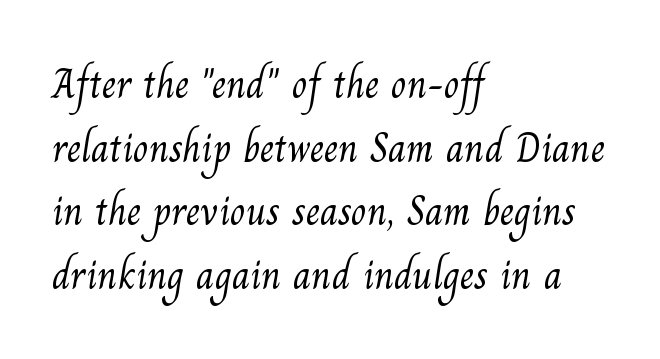
Q: Is the text bold? A: No.
Q: Is the typeface a serif or a sans-serif typeface? A: Serif.
Q: Is the text underlined? A: No.
Q: How is the paragraph aligned? A: Left-aligned.
Q: Is the spacing between letters normal or unusually wide? A: Normal.
Q: Is the spacing between lines tight, normal or loose? A: Normal.
Q: Width (condensed, normal, or wide)? A: Normal.
Q: Stroke contrast? A: Medium.
Q: x-height? A: Small.
Q: Monospaced? A: No.
